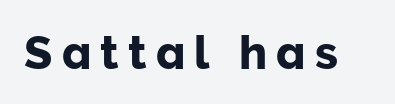
The image shows 46 px sans-serif type, upright; set unusually wide letter spacing (+0.2 em), not underlined; low stroke contrast and a medium x-height.
